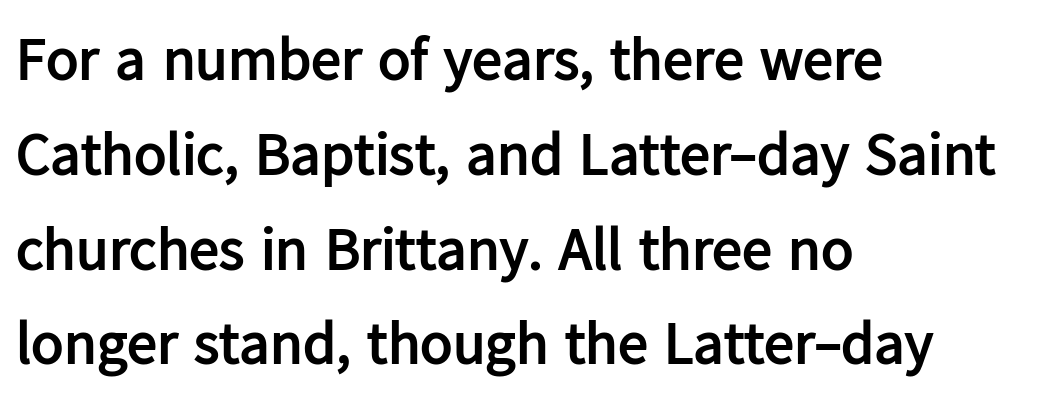
Letter spacing: default. These lines are rendered in a variable-pitch font. Designer's note — italics off, roman on. These lines stack with their left ends in a neat column.
